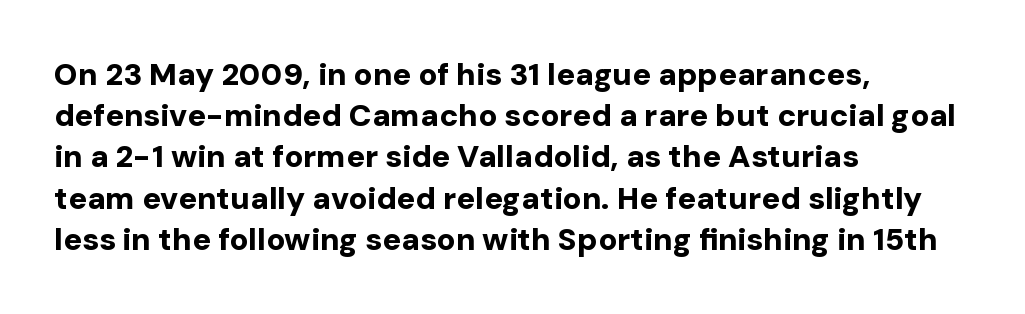
{"serif": "no", "italic": "no", "bold": "yes", "weight": "bold", "width": "normal", "stroke_contrast": "low", "x_height": "medium", "monospaced": "no", "underline": "no", "align": "left", "line_spacing": "normal", "line_spacing_ratio": 1.33, "letter_spacing": "normal", "letter_spacing_em": 0.0, "glyph_px": 31}
